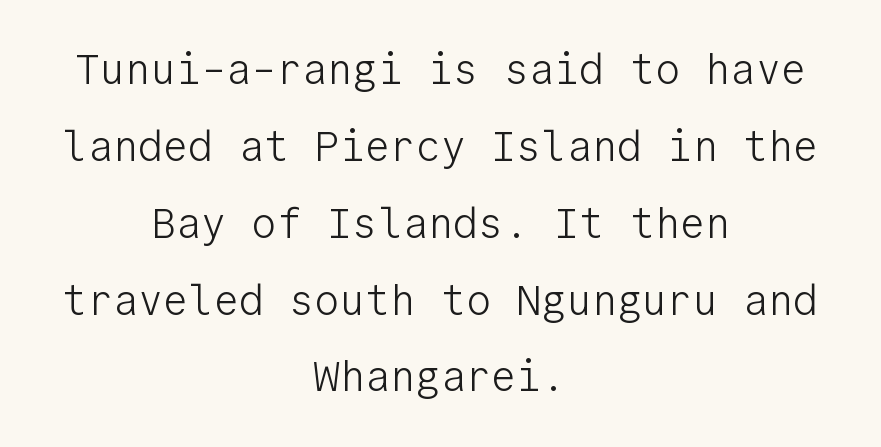
{"serif": "no", "italic": "no", "bold": "no", "weight": "light", "width": "normal", "stroke_contrast": "low", "x_height": "medium", "monospaced": "yes", "underline": "no", "align": "center", "line_spacing_ratio": 1.83, "letter_spacing": "normal", "letter_spacing_em": 0.0, "glyph_px": 42}
